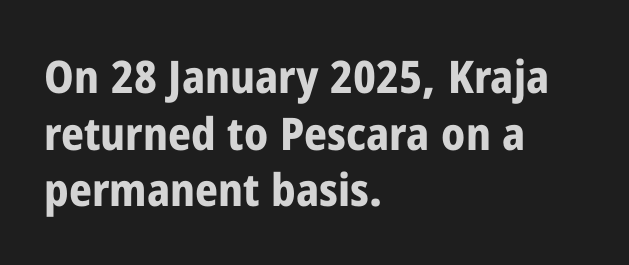
Q: Is the text bold? A: Yes.
Q: Is the text italic (slanted)? A: No, it is upright.
Q: Is the typeface a serif or a sans-serif typeface? A: Sans-serif.
Q: Is the text underlined? A: No.
Q: How is the paragraph aligned? A: Left-aligned.
Q: Is the spacing between letters normal or unusually wide? A: Normal.
Q: Is the spacing between lines tight, normal or loose? A: Normal.
Q: Width (condensed, normal, or wide)? A: Condensed.
Q: Stroke contrast? A: Low.
Q: x-height? A: Medium.
Q: Monospaced? A: No.
